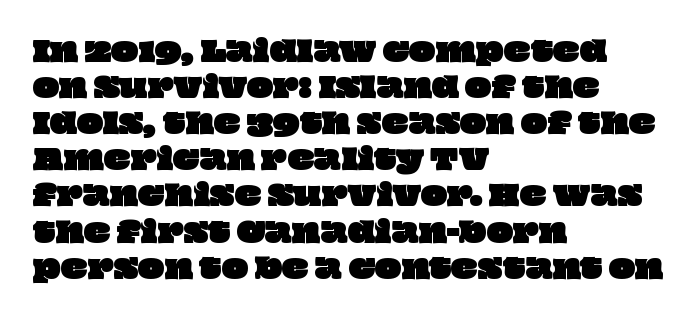
Q: Is the text underlined? A: No.
Q: How is the paragraph aligned? A: Left-aligned.
Q: Is the spacing between letters normal or unusually wide? A: Normal.
Q: Is the spacing between lines tight, normal or loose? A: Normal.
Q: Width (condensed, normal, or wide)? A: Wide.
Q: Stroke contrast? A: Low.
Q: x-height? A: Large.
Q: Monospaced? A: No.
